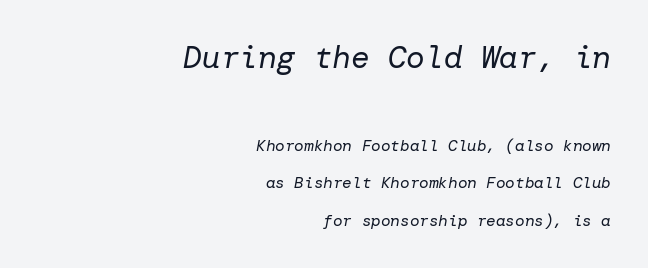
Plain, unruled lines of type. Ink coverage per letter is moderate at most. Two sizes are in play, and the larger belongs to the first block. Summary of vertical rhythm: relaxed, with wide interline spacing. The compositor pushed each line to the right boundary. Honestly, the letter spacing is just normal — you wouldn't notice it.
